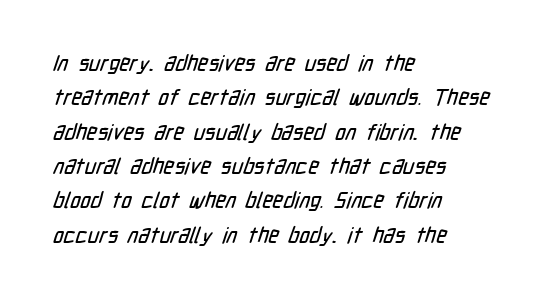
Q: Is the text underlined? A: No.
Q: How is the paragraph aligned? A: Left-aligned.
Q: Is the spacing between letters normal or unusually wide? A: Normal.
Q: Is the spacing between lines tight, normal or loose? A: Normal.
